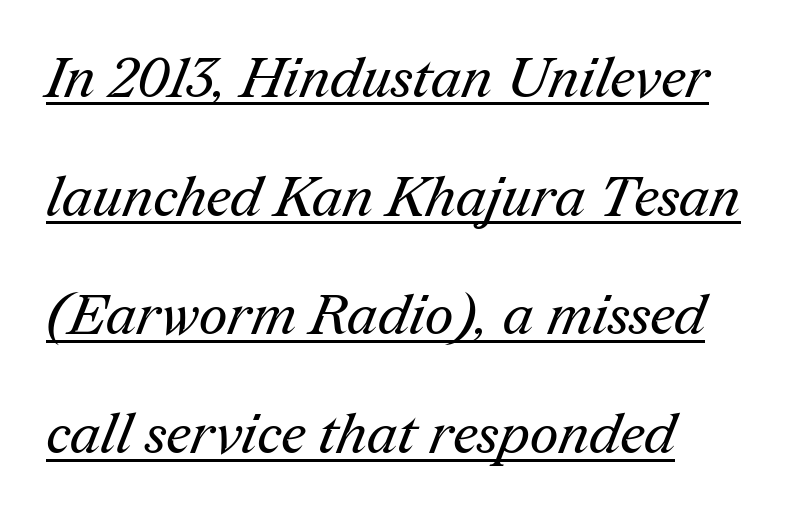
The image shows 56 px regular-weight serif type; set left-aligned, loose line spacing (2.12x), normal letter spacing, underlined; medium stroke contrast and a medium x-height.
